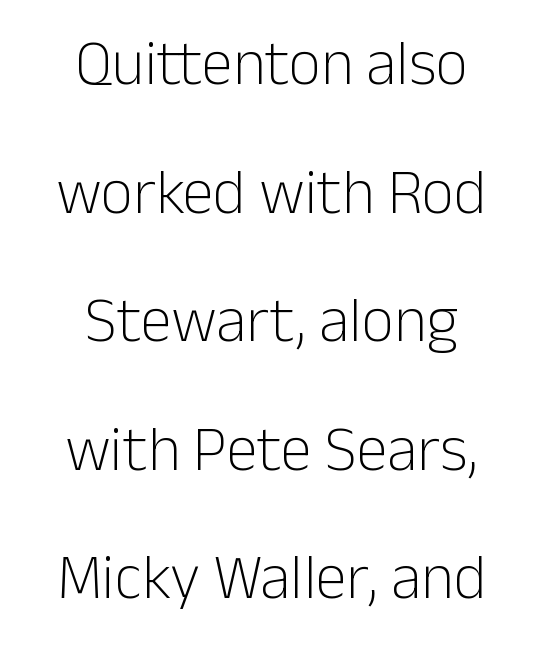
{"serif": "no", "italic": "no", "bold": "no", "weight": "light", "width": "normal", "stroke_contrast": "low", "x_height": "medium", "monospaced": "no", "underline": "no", "align": "center", "line_spacing": "loose", "line_spacing_ratio": 2.04, "letter_spacing": "normal", "letter_spacing_em": 0.0, "glyph_px": 63}
